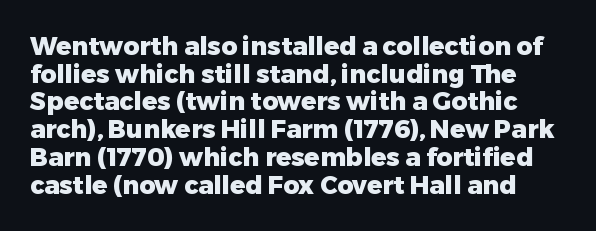
The image shows 25 px bold type, upright; set tight line spacing (1.11x), normal letter spacing, not underlined.
